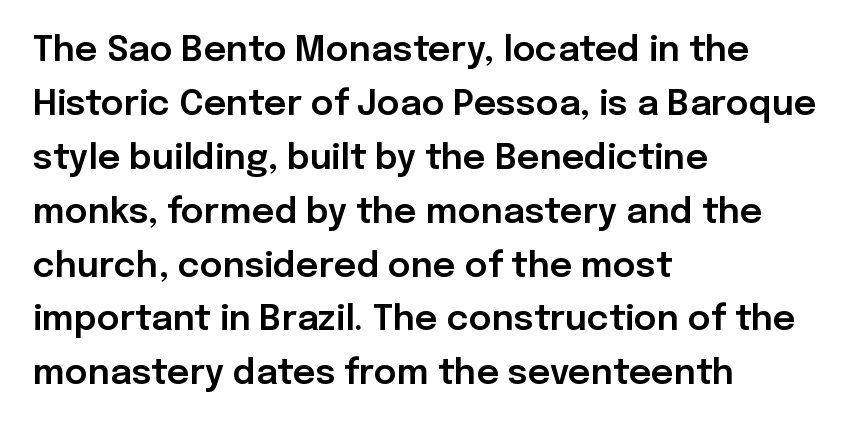
The image shows 35 px sans-serif type, upright; set left-aligned, normal line spacing (1.54x), normal letter spacing, not underlined; low stroke contrast and a medium x-height.
